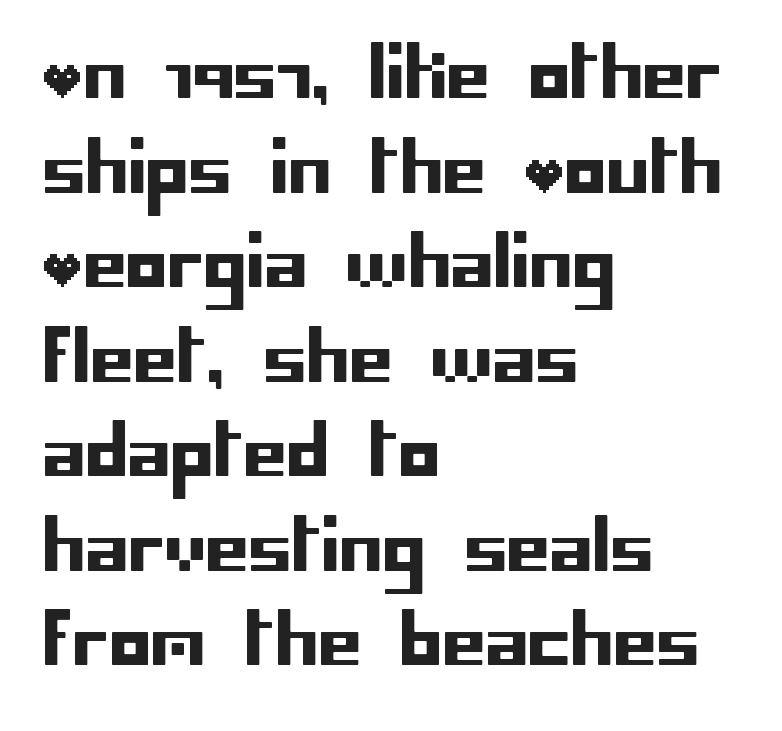
Q: Is the text italic (slanted)? A: No, it is upright.
Q: Is the typeface a serif or a sans-serif typeface? A: Sans-serif.
Q: Is the text underlined? A: No.
Q: How is the paragraph aligned? A: Left-aligned.
Q: Is the spacing between letters normal or unusually wide? A: Normal.
Q: Is the spacing between lines tight, normal or loose? A: Normal.
Q: Width (condensed, normal, or wide)? A: Normal.
Q: Stroke contrast? A: Low.
Q: x-height? A: Large.
